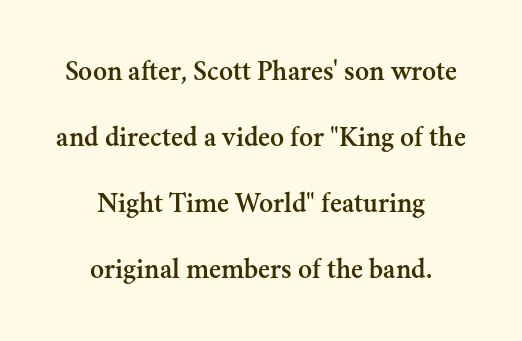
The image shows 29 px serif type, upright; set centered, loose line spacing (2.28x), normal letter spacing, not underlined; medium stroke contrast and a small x-height.
